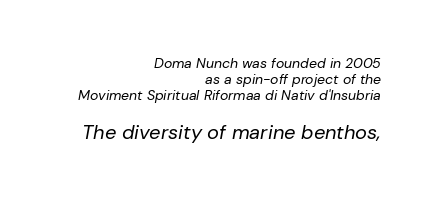
{"italic": "yes", "lean": "right", "slant_degrees": 10, "bold": "no", "underline": "no", "align": "right", "line_spacing_ratio": 1.16, "letter_spacing": "normal", "letter_spacing_em": 0.0, "larger_block": "second", "size_ratio": 1.43, "glyph_px": 20}
